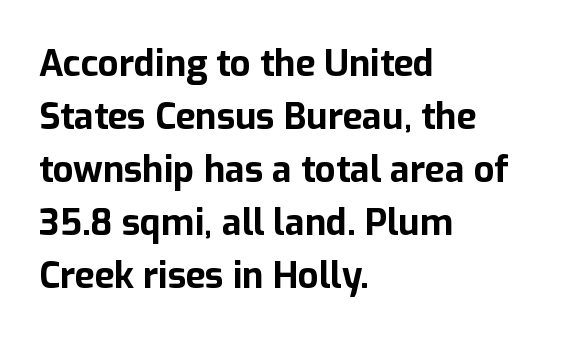
{"serif": "no", "italic": "no", "bold": "yes", "weight": "bold", "width": "normal", "stroke_contrast": "low", "x_height": "medium", "monospaced": "no", "underline": "no", "align": "left", "line_spacing": "normal", "line_spacing_ratio": 1.47, "letter_spacing": "normal", "letter_spacing_em": 0.0, "glyph_px": 36}
